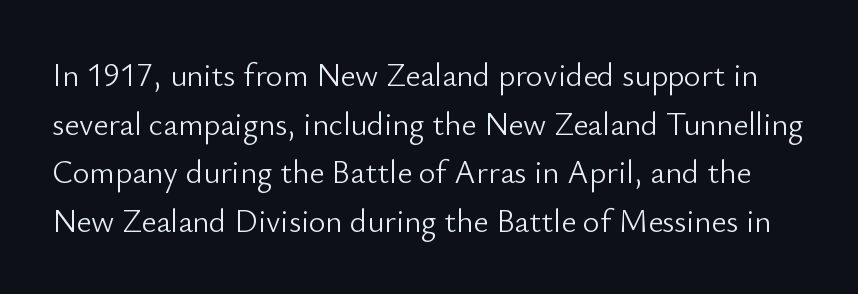
{"serif": "no", "italic": "no", "bold": "no", "weight": "light", "width": "normal", "stroke_contrast": "low", "x_height": "small", "monospaced": "no", "underline": "no", "line_spacing": "normal", "line_spacing_ratio": 1.52, "letter_spacing": "normal", "letter_spacing_em": 0.0, "glyph_px": 32}
